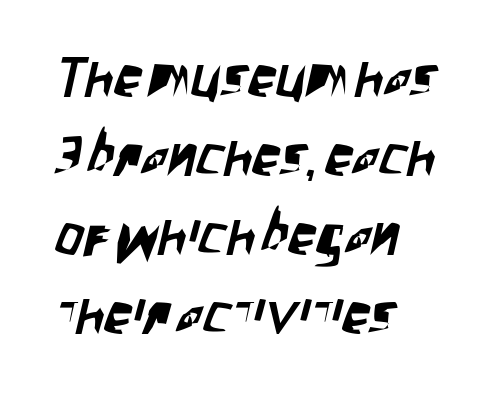
Q: Is the typeface a serif or a sans-serif typeface? A: Sans-serif.
Q: Is the text underlined? A: No.
Q: How is the paragraph aligned? A: Left-aligned.
Q: Is the spacing between letters normal or unusually wide? A: Normal.
Q: Is the spacing between lines tight, normal or loose? A: Normal.
Q: Width (condensed, normal, or wide)? A: Condensed.
Q: Stroke contrast? A: Low.
Q: x-height? A: Large.
Q: Monospaced? A: No.
